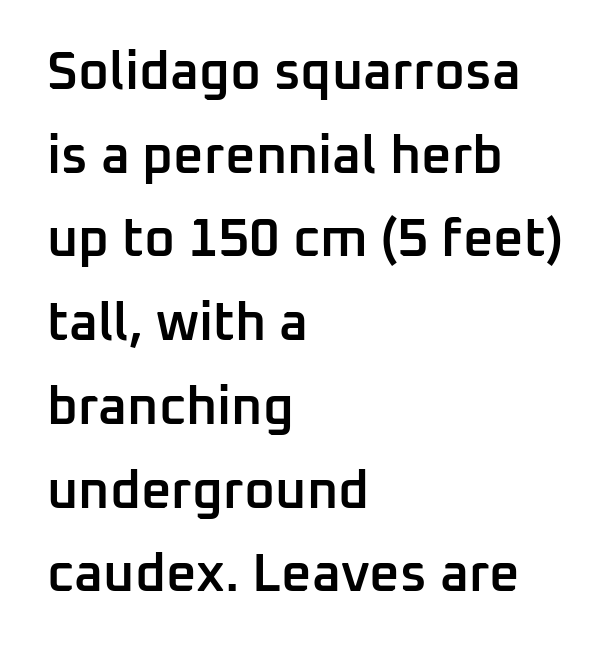
Q: Is the text bold? A: Semi-bold.
Q: Is the text italic (slanted)? A: No, it is upright.
Q: Is the typeface a serif or a sans-serif typeface? A: Sans-serif.
Q: Is the text underlined? A: No.
Q: How is the paragraph aligned? A: Left-aligned.
Q: Is the spacing between letters normal or unusually wide? A: Normal.
Q: Is the spacing between lines tight, normal or loose? A: Normal.
Q: Width (condensed, normal, or wide)? A: Normal.
Q: Stroke contrast? A: Low.
Q: x-height? A: Medium.
Q: Monospaced? A: No.
